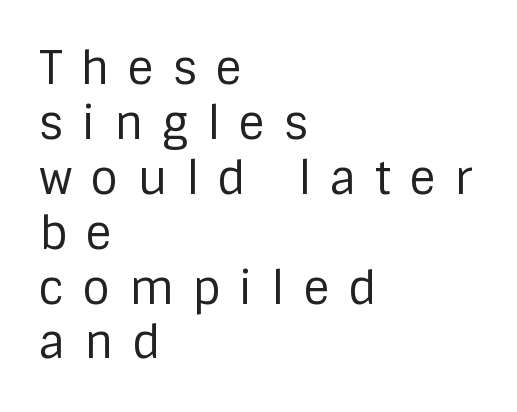
The image shows 45 px regular-weight sans-serif type, upright; set left-aligned, line spacing 1.22x, unusually wide letter spacing (+0.42 em), not underlined; low stroke contrast and a large x-height.
